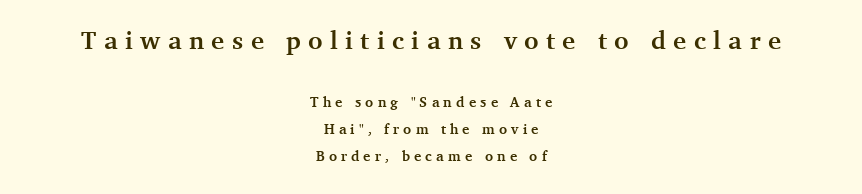
Q: Is the text bold? A: Yes.
Q: Is the text italic (slanted)? A: No, it is upright.
Q: Is the text underlined? A: No.
Q: How is the paragraph aligned? A: Centered.
Q: Is the spacing between letters normal or unusually wide? A: Unusually wide.
Q: Is the spacing between lines tight, normal or loose? A: Loose.
Q: Which block of text is set in a larger size, the first (top) or the second (bottom)? A: The first (top) one.
